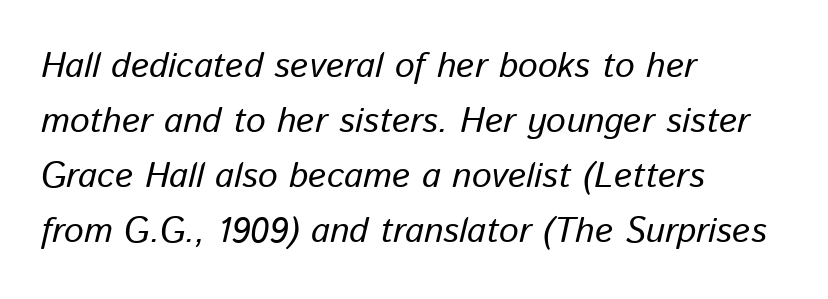
The image shows 35 px text type, italic (leaning right); set left-aligned, normal line spacing (1.57x), normal letter spacing, not underlined; low stroke contrast and a medium x-height.
